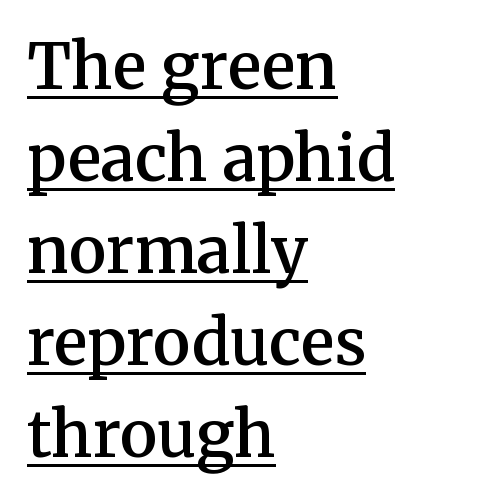
The typesetter chose a ragged-right arrangement here. Compared with typical body copy, the letter spacing here is the same. In terms of letterform style, serifs are clearly present. This sample has the flowing, uneven cadence of proportional lettering. Quick note: underline on. Successive baselines arrive at the customary interval.
